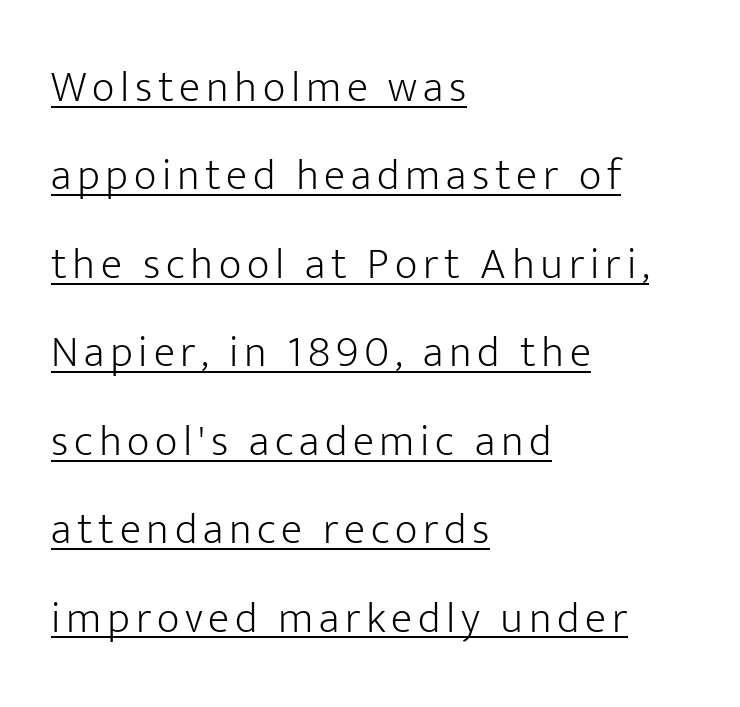
A typesetter would call this proportional, since set widths differ per character. Casual observation: everything's shoved over to the left. Each letter's strokes conclude bluntly, with no projecting serifs. Weight: regular or lighter. Regarding leading, the lines here are spaced well apart.
